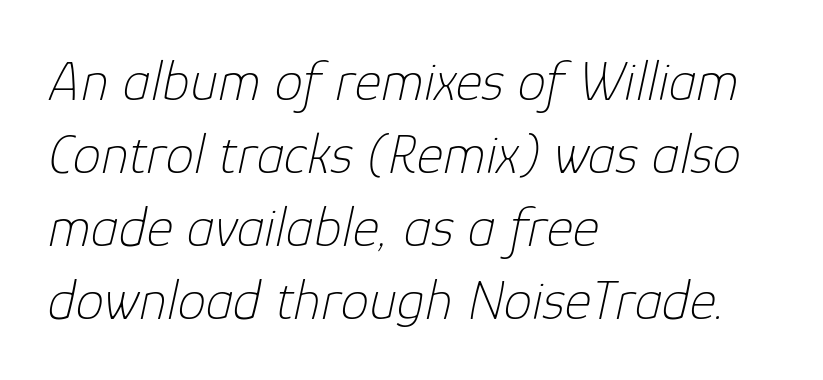
Q: Is the text bold? A: No.
Q: Is the text italic (slanted)? A: Yes, it leans right by about 12 degrees.
Q: Is the text underlined? A: No.
Q: How is the paragraph aligned? A: Left-aligned.
Q: Is the spacing between letters normal or unusually wide? A: Normal.
Q: Is the spacing between lines tight, normal or loose? A: Normal.
Q: Width (condensed, normal, or wide)? A: Normal.
Q: Stroke contrast? A: Low.
Q: x-height? A: Medium.
Q: Monospaced? A: No.
